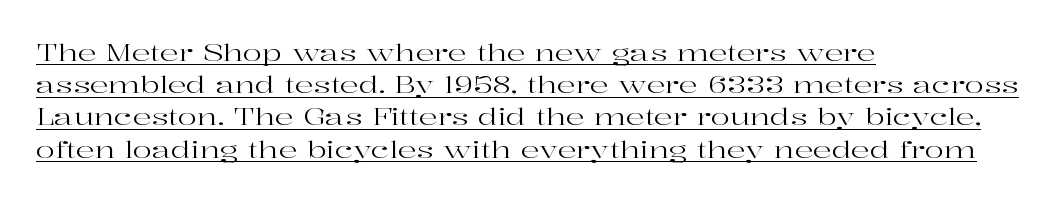
Q: Is the text bold? A: No.
Q: Is the text italic (slanted)? A: No, it is upright.
Q: Is the text underlined? A: Yes.
Q: How is the paragraph aligned? A: Left-aligned.
Q: Is the spacing between letters normal or unusually wide? A: Normal.
Q: Is the spacing between lines tight, normal or loose? A: Normal.
